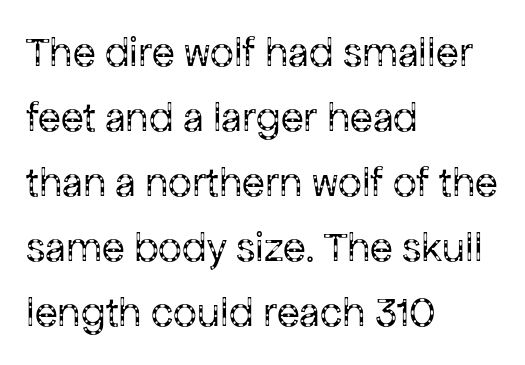
Summary of weight: not heavy and not bold. Visually the block forms a straight wall on the left and a jagged coastline on the right. Glyph-to-glyph distance matches everyday printed text. Words float on clear page, feet unadorned.
